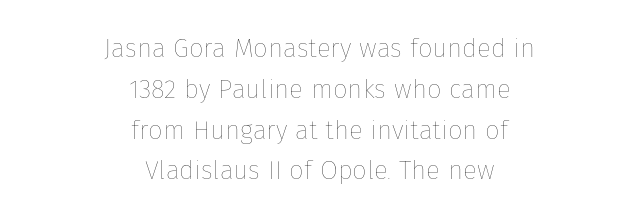
Q: Is the text bold? A: No.
Q: Is the text italic (slanted)? A: No, it is upright.
Q: Is the text underlined? A: No.
Q: How is the paragraph aligned? A: Centered.
Q: Is the spacing between letters normal or unusually wide? A: Normal.
Q: Is the spacing between lines tight, normal or loose? A: Normal.
